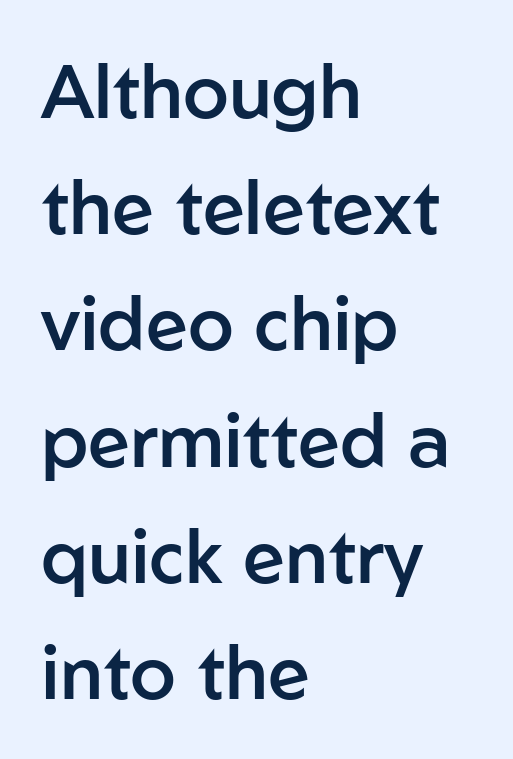
{"serif": "no", "italic": "no", "bold": "semi", "weight": "semibold", "width": "normal", "stroke_contrast": "low", "x_height": "medium", "monospaced": "no", "underline": "no", "align": "left", "line_spacing": "normal", "line_spacing_ratio": 1.55, "letter_spacing": "normal", "letter_spacing_em": 0.0, "glyph_px": 75}
